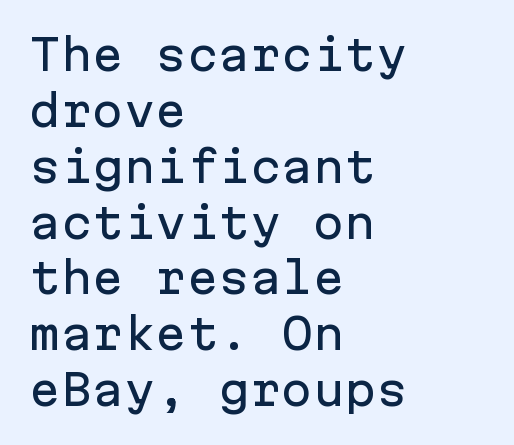
{"serif": "no", "italic": "no", "width": "normal", "stroke_contrast": "low", "x_height": "medium", "monospaced": "yes", "underline": "no", "align": "left", "line_spacing": "normal", "line_spacing_ratio": 1.33, "letter_spacing": "normal", "letter_spacing_em": 0.0, "glyph_px": 42}
